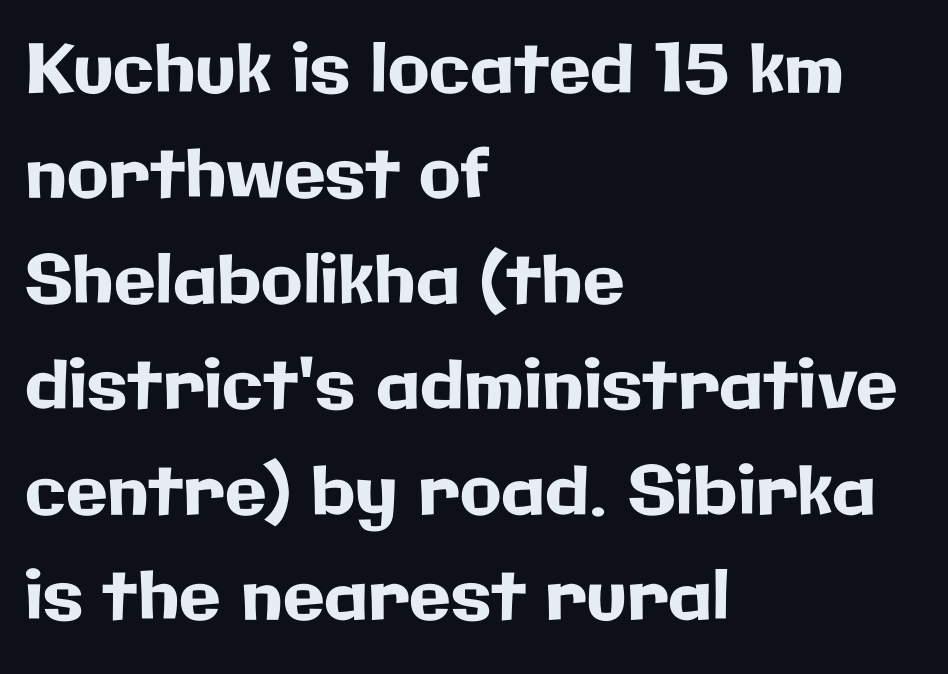
{"serif": "no", "italic": "no", "width": "normal", "stroke_contrast": "low", "x_height": "medium", "monospaced": "no", "underline": "no", "align": "left", "line_spacing": "normal", "line_spacing_ratio": 1.55, "letter_spacing": "normal", "letter_spacing_em": 0.0, "glyph_px": 68}
